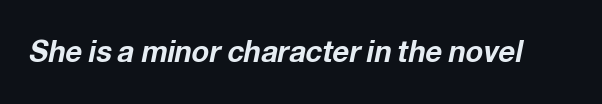
The axis of the letterforms is tilted away from vertical. Pretty heavy lettering here — definitely bold. Looks like regular typesetting: each glyph gets only the width it needs. The strip under each line holds only bare page. Between one letter and the next there's only the usual sliver of space.
